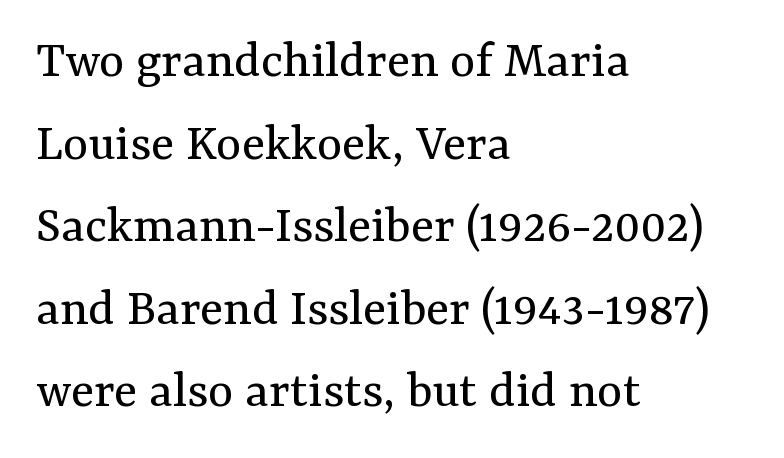
The image shows 54 px regular-weight serif type, upright; set left-aligned, normal line spacing (1.53x), normal letter spacing, not underlined; medium stroke contrast and a medium x-height.
